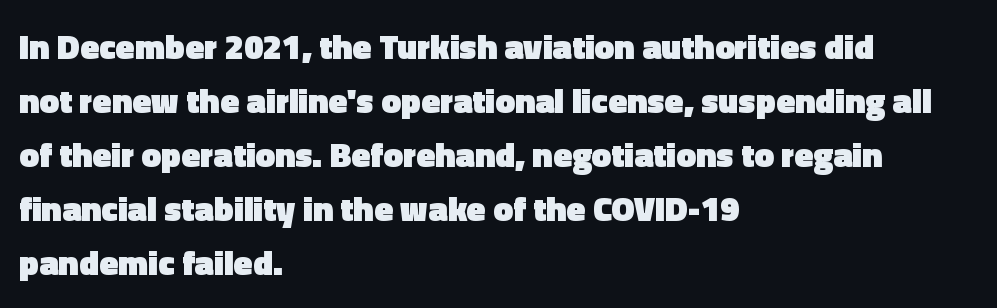
The image shows 35 px heavy sans-serif type, upright; set left-aligned, normal line spacing (1.54x), normal letter spacing, not underlined; a medium x-height.
